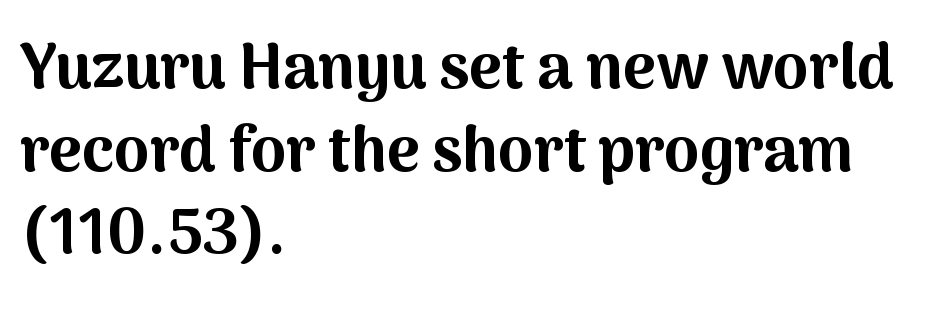
The tracking reads as untouched default to a designer's eye. When letters stand straight like this, we call the style roman or upright. The glyphs in this specimen are sans serif. Horizontally, the lines are justified to the leading edge only. You could not count columns in this text — the font is proportionally spaced.
